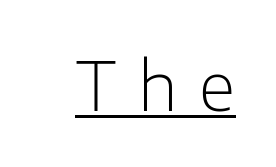
The image shows 67 px light sans-serif type, upright; set unusually wide letter spacing (+0.33 em), underlined; low stroke contrast and a medium x-height.
